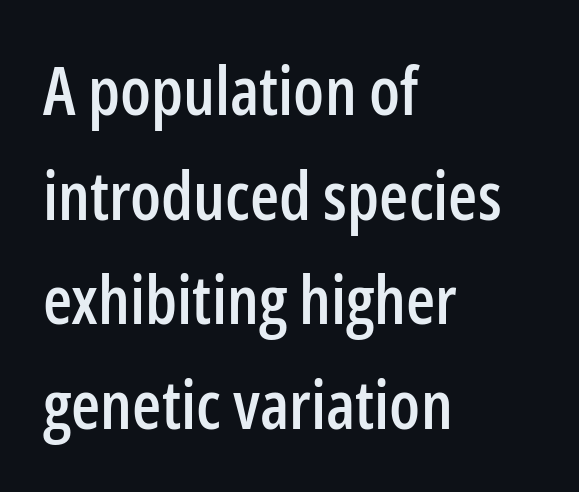
The image shows 67 px condensed sans-serif type, upright; set left-aligned, normal line spacing (1.56x), normal letter spacing, not underlined; low stroke contrast and a medium x-height.
